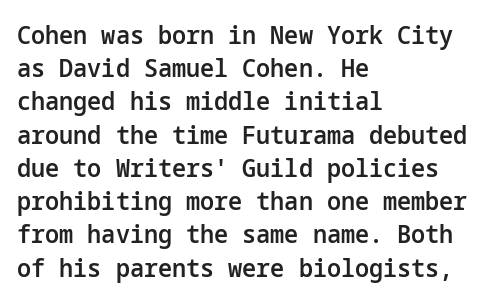
Q: Is the text bold? A: Semi-bold.
Q: Is the text italic (slanted)? A: No, it is upright.
Q: Is the text underlined? A: No.
Q: How is the paragraph aligned? A: Left-aligned.
Q: Is the spacing between letters normal or unusually wide? A: Normal.
Q: Is the spacing between lines tight, normal or loose? A: Normal.
